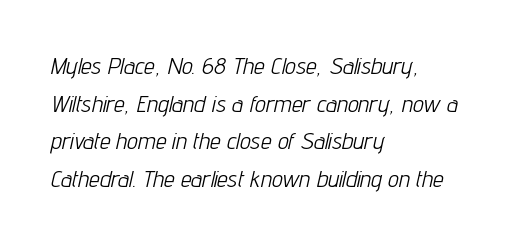
Which margin do the lines hug? The left one — the right edge is uneven. If you drew a line through each stem, it would be angled. Default kerning and tracking; the words read as compact shapes. Words float on clear page, feet unadorned. The strokes are not fattened; the text isn't bold. Normally led — the rows are evenly, conventionally spaced.
